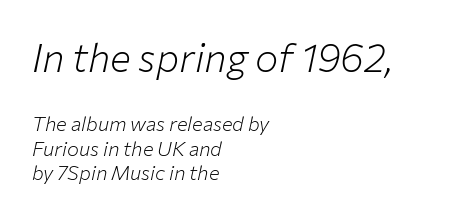
The lettering tilts uniformly, giving the passage an italic look. Which margin do the lines hug? The left one — the right edge is uneven. The characters are drawn with everyday or finer stroke widths. A bare baseline throughout the passage.
